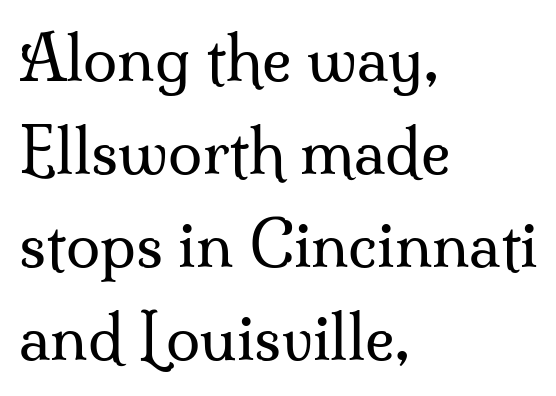
{"serif": "yes", "italic": "no", "bold": "no", "weight": "regular", "width": "normal", "stroke_contrast": "medium", "x_height": "small", "monospaced": "no", "underline": "no", "align": "left", "line_spacing": "normal", "line_spacing_ratio": 1.5, "letter_spacing": "normal", "letter_spacing_em": 0.0, "glyph_px": 62}
